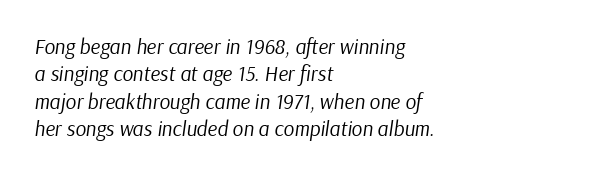
{"italic": "yes", "lean": "right", "slant_degrees": 9, "bold": "no", "underline": "no", "align": "left", "line_spacing": "normal", "line_spacing_ratio": 1.3, "letter_spacing": "normal", "letter_spacing_em": 0.0, "glyph_px": 21}
